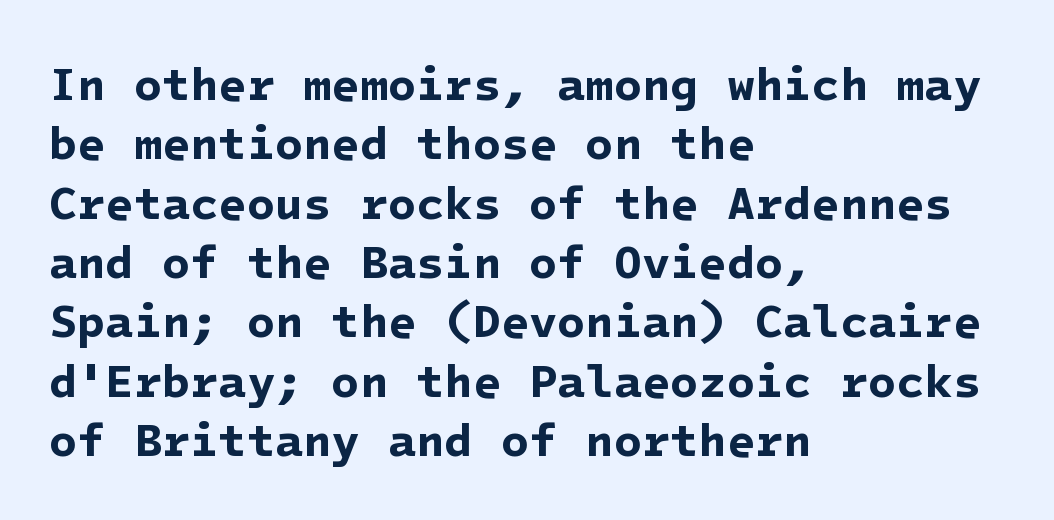
Q: Is the text bold? A: Yes.
Q: Is the typeface a serif or a sans-serif typeface? A: Sans-serif.
Q: Is the text underlined? A: No.
Q: How is the paragraph aligned? A: Left-aligned.
Q: Is the spacing between letters normal or unusually wide? A: Normal.
Q: Is the spacing between lines tight, normal or loose? A: Normal.
Q: Width (condensed, normal, or wide)? A: Normal.
Q: Stroke contrast? A: Low.
Q: x-height? A: Medium.
